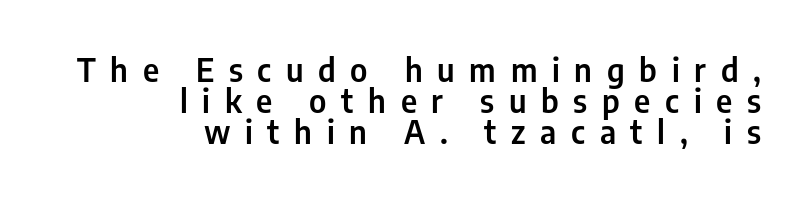
The image shows 32 px condensed sans-serif type, upright; set right-aligned, tight line spacing (0.97x), unusually wide letter spacing (+0.46 em), not underlined; low stroke contrast and a medium x-height.
